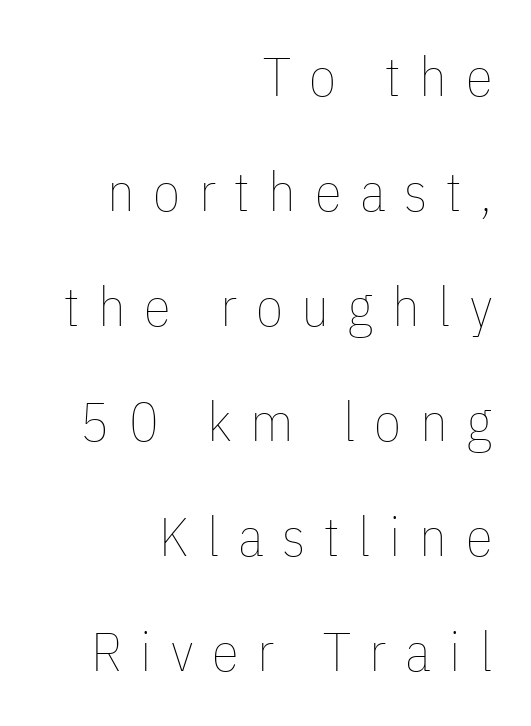
Q: Is the text bold? A: No.
Q: Is the text italic (slanted)? A: No, it is upright.
Q: Is the text underlined? A: No.
Q: How is the paragraph aligned? A: Right-aligned.
Q: Is the spacing between letters normal or unusually wide? A: Unusually wide.
Q: Is the spacing between lines tight, normal or loose? A: Loose.
Q: Width (condensed, normal, or wide)? A: Condensed.
Q: Stroke contrast? A: Low.
Q: x-height? A: Medium.
Q: Monospaced? A: No.
